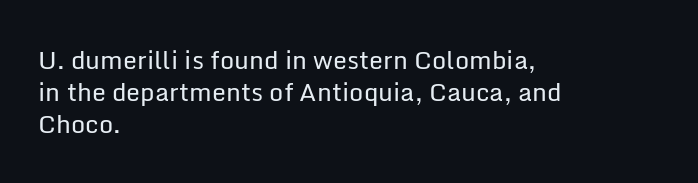
{"italic": "no", "bold": "no", "underline": "no", "align": "left", "line_spacing": "normal", "line_spacing_ratio": 1.29, "letter_spacing": "normal", "letter_spacing_em": 0.0, "glyph_px": 25}
